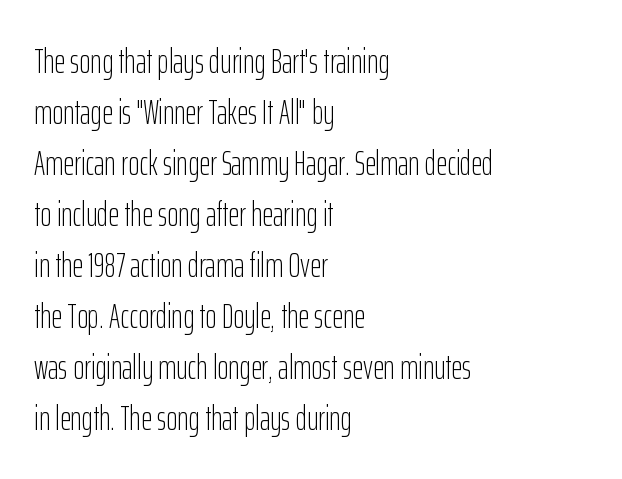
The image shows 34 px light, condensed sans-serif type, upright; set left-aligned, normal line spacing (1.5x), normal letter spacing, not underlined; low stroke contrast and a medium x-height.
